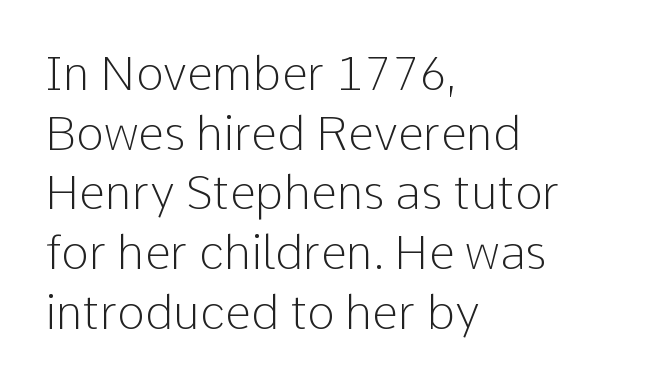
A typesetter would call this leading conventional body-copy spacing. In CSS terms this would be text-align: left. Only glyphs here, with clear space below each row. The tracking reads as untouched default to a designer's eye. The face used here is proportionally spaced, like ordinary book or web type.
